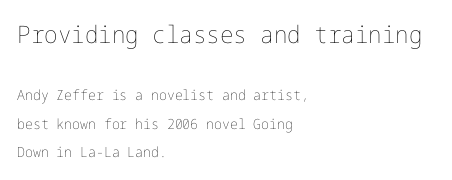
{"italic": "no", "bold": "no", "underline": "no", "align": "left", "line_spacing": "loose", "line_spacing_ratio": 2.04, "letter_spacing": "normal", "letter_spacing_em": 0.0, "larger_block": "first", "size_ratio": 1.71, "glyph_px": 24}
